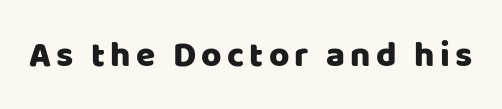
Q: Is the text italic (slanted)? A: No, it is upright.
Q: Is the typeface a serif or a sans-serif typeface? A: Sans-serif.
Q: Is the text underlined? A: No.
Q: Width (condensed, normal, or wide)? A: Normal.
Q: Stroke contrast? A: Low.
Q: x-height? A: Large.
Q: Monospaced? A: No.
